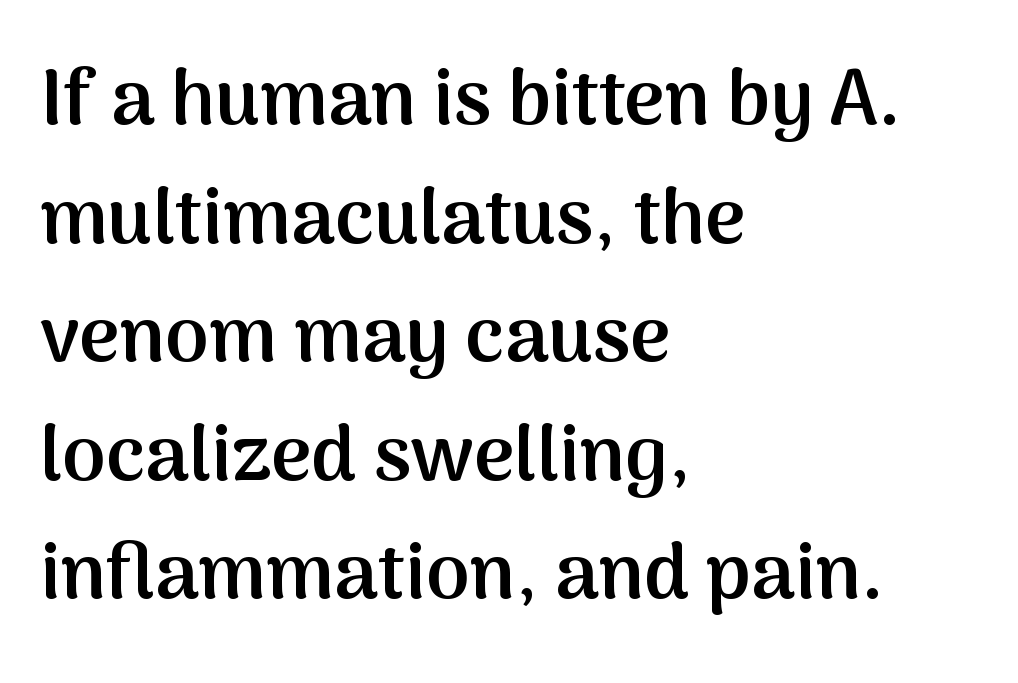
The image shows 78 px semibold sans-serif type, upright; set left-aligned, normal line spacing (1.52x), normal letter spacing, not underlined; medium stroke contrast and a medium x-height.
